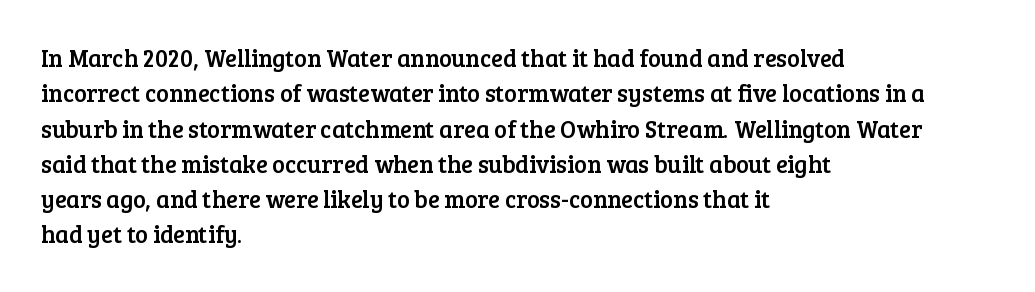
{"italic": "no", "underline": "no", "align": "left", "line_spacing": "normal", "line_spacing_ratio": 1.47, "letter_spacing": "normal", "letter_spacing_em": 0.0, "glyph_px": 24}
